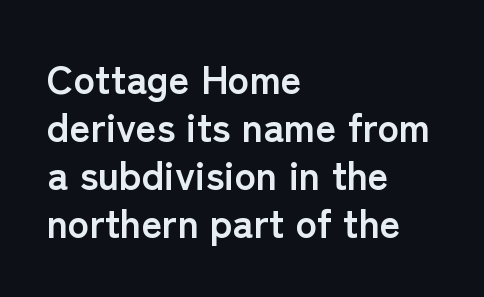
Spacing verdict: proportional, widths tailored to each character. A dark, heavy texture on the line: the type is bold. This sample uses plain, unmodified letter spacing. Each letter's strokes conclude bluntly, with no projecting serifs. Check the space under the baseline: it is left empty. The setting favours the left margin, as ordinary paragraphs usually do.
